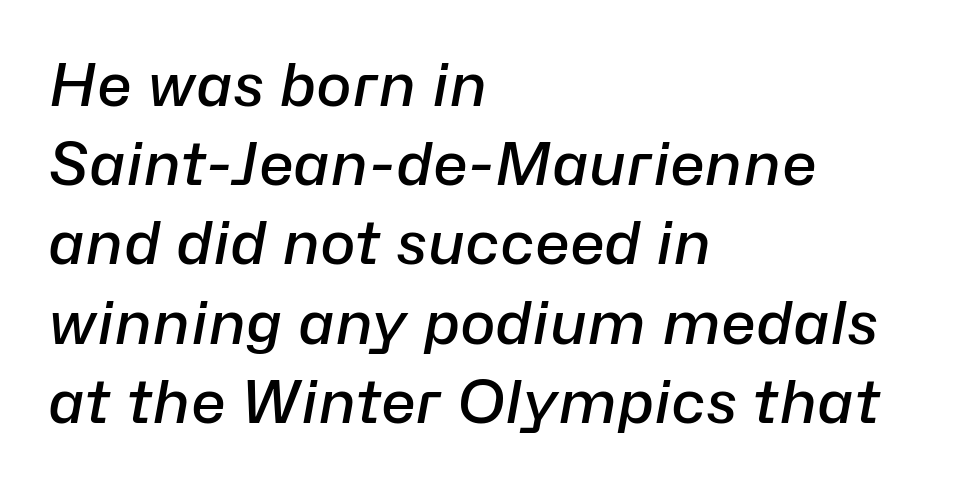
{"italic": "yes", "lean": "right", "slant_degrees": 10, "bold": "semi", "weight": "semibold", "width": "normal", "stroke_contrast": "low", "x_height": "medium", "monospaced": "no", "underline": "no", "align": "left", "line_spacing": "normal", "line_spacing_ratio": 1.32, "letter_spacing": "normal", "letter_spacing_em": 0.0, "glyph_px": 60}
